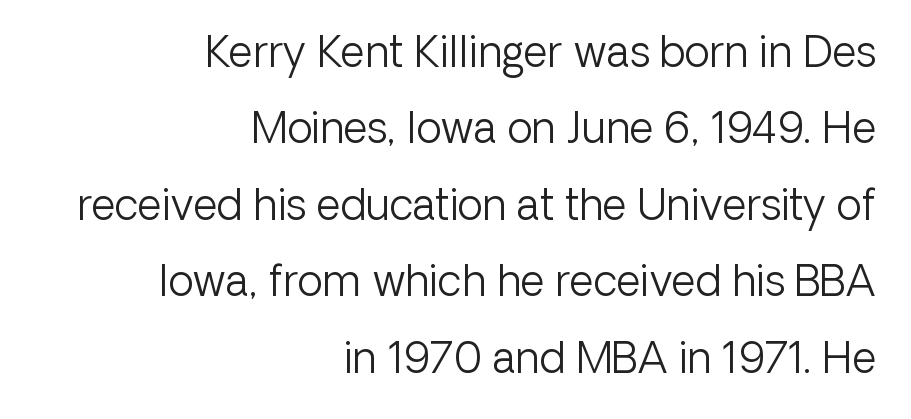
If you drew a line through each stem, it would be perfectly vertical. Looks like regular typesetting: each glyph gets only the width it needs. The rendering keeps characters at their native spacing. This rendering employs a face without finishing strokes, i.e., a sans-serif. A clean baseline with only descenders dipping below it.
